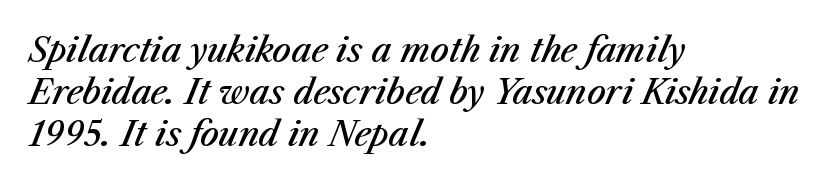
{"italic": "yes", "lean": "right", "slant_degrees": 23, "bold": "semi", "weight": "semibold", "width": "normal", "stroke_contrast": "medium", "x_height": "medium", "monospaced": "no", "underline": "no", "align": "left", "line_spacing": "normal", "line_spacing_ratio": 1.28, "letter_spacing": "normal", "letter_spacing_em": 0.0, "glyph_px": 33}
